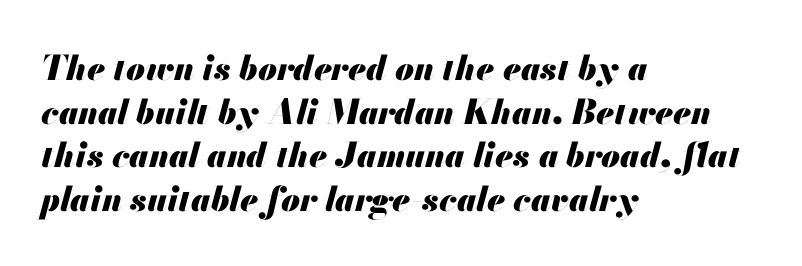
{"italic": "yes", "lean": "right", "slant_degrees": 13, "bold": "yes", "weight": "heavy", "width": "normal", "stroke_contrast": "medium", "x_height": "small", "monospaced": "no", "underline": "no", "align": "left", "line_spacing": "normal", "line_spacing_ratio": 1.28, "letter_spacing": "normal", "letter_spacing_em": 0.0, "glyph_px": 34}
